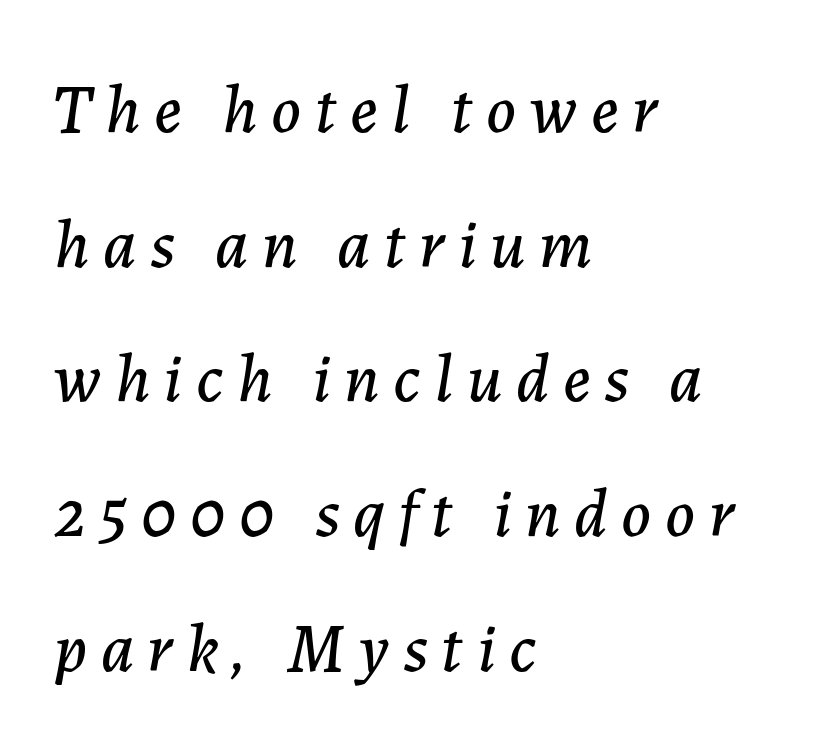
The image shows 68 px text type, italic (leaning right); set left-aligned, loose line spacing (1.98x), unusually wide letter spacing (+0.2 em), not underlined; low stroke contrast and a medium x-height.
